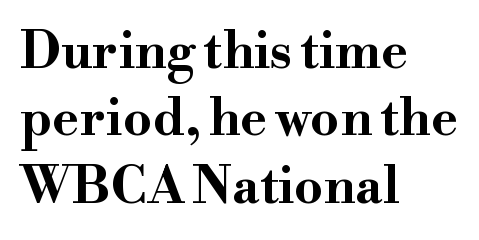
Q: Is the text bold? A: Yes.
Q: Is the text italic (slanted)? A: No, it is upright.
Q: Is the typeface a serif or a sans-serif typeface? A: Serif.
Q: Is the text underlined? A: No.
Q: How is the paragraph aligned? A: Left-aligned.
Q: Is the spacing between letters normal or unusually wide? A: Normal.
Q: Is the spacing between lines tight, normal or loose? A: Normal.
Q: Width (condensed, normal, or wide)? A: Wide.
Q: Stroke contrast? A: High.
Q: x-height? A: Small.
Q: Monospaced? A: No.
